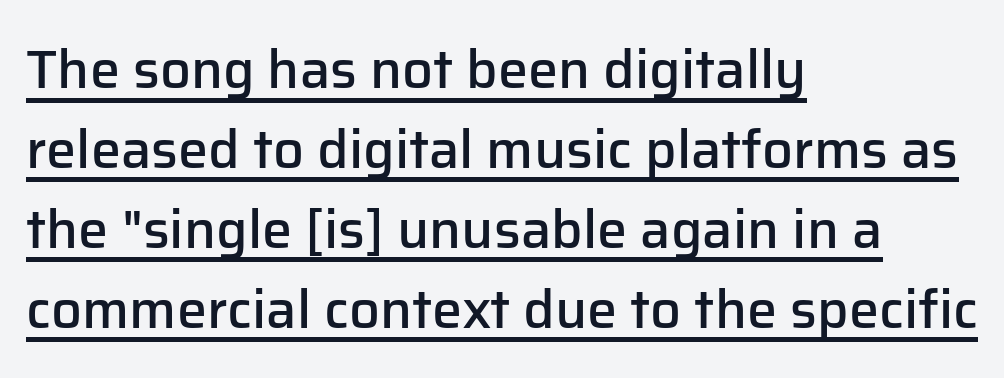
Q: Is the text bold? A: Semi-bold.
Q: Is the text italic (slanted)? A: No, it is upright.
Q: Is the typeface a serif or a sans-serif typeface? A: Sans-serif.
Q: Is the text underlined? A: Yes.
Q: How is the paragraph aligned? A: Left-aligned.
Q: Is the spacing between letters normal or unusually wide? A: Normal.
Q: Is the spacing between lines tight, normal or loose? A: Normal.
Q: Width (condensed, normal, or wide)? A: Normal.
Q: Stroke contrast? A: Low.
Q: x-height? A: Medium.
Q: Monospaced? A: No.
